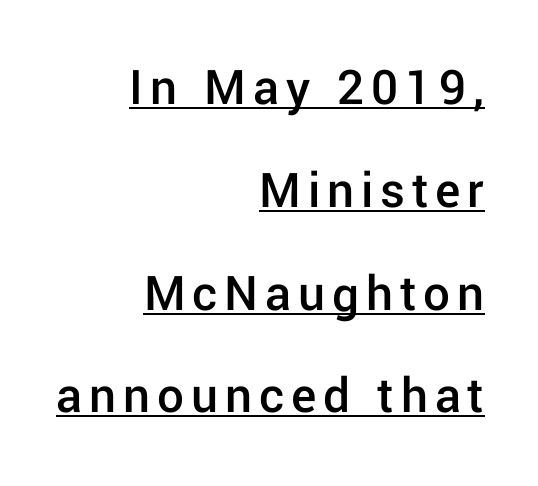
The image shows 53 px semibold sans-serif type, upright; set right-aligned, loose line spacing (1.94x), underlined; low stroke contrast and a medium x-height.
